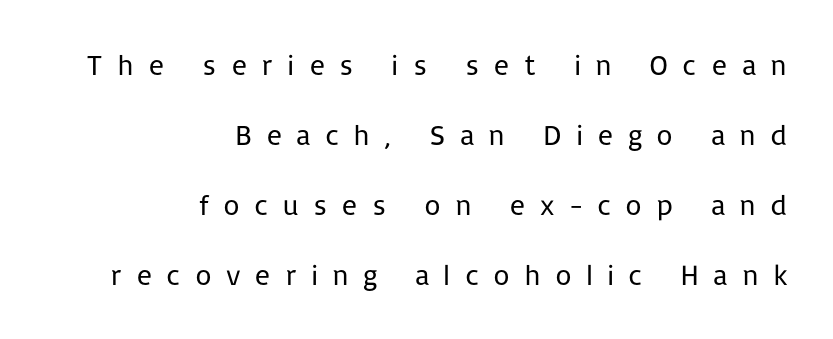
{"serif": "no", "italic": "no", "bold": "no", "weight": "regular", "width": "normal", "stroke_contrast": "low", "x_height": "medium", "monospaced": "no", "underline": "no", "align": "right", "line_spacing": "loose", "line_spacing_ratio": 2.41, "letter_spacing": "wide", "letter_spacing_em": 0.48, "glyph_px": 29}
